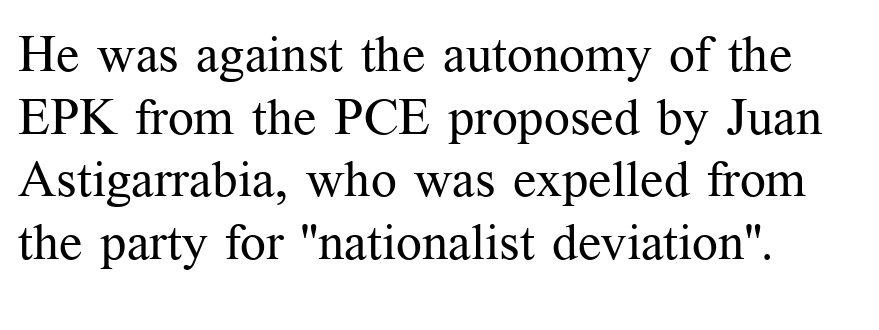
Q: Is the text bold? A: No.
Q: Is the text italic (slanted)? A: No, it is upright.
Q: Is the typeface a serif or a sans-serif typeface? A: Serif.
Q: Is the text underlined? A: No.
Q: How is the paragraph aligned? A: Left-aligned.
Q: Is the spacing between letters normal or unusually wide? A: Normal.
Q: Width (condensed, normal, or wide)? A: Normal.
Q: Stroke contrast? A: Medium.
Q: x-height? A: Medium.
Q: Monospaced? A: No.
